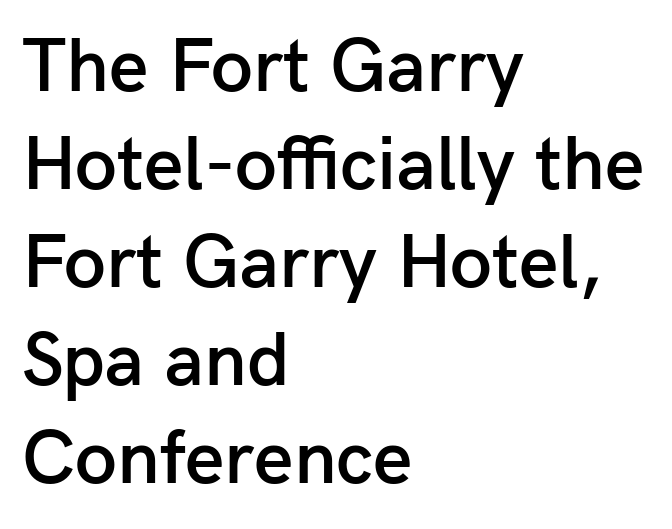
Nope, not italic — everything's standing straight. The words here are not underlined. The designer went with a sans here, leaving each stem footless. Character widths vary here, with narrow letters taking less room than wide ones.
